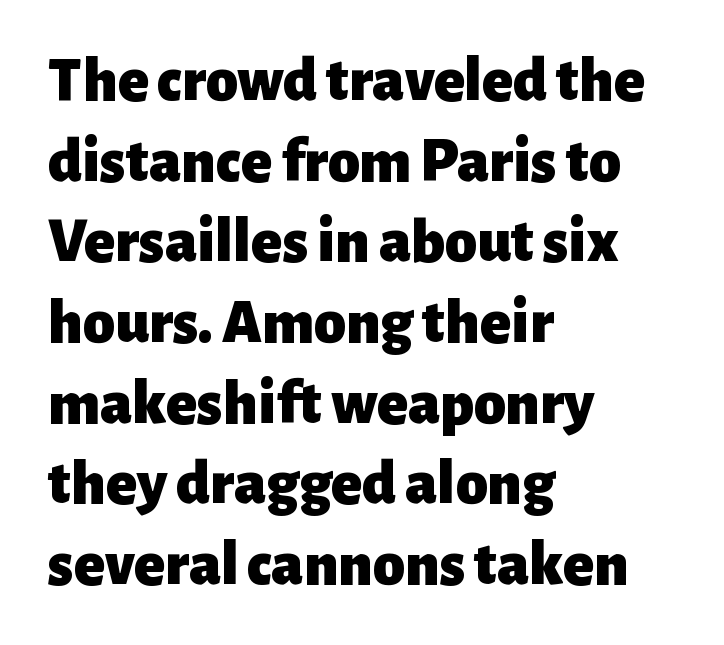
Q: Is the text bold? A: Yes.
Q: Is the text italic (slanted)? A: No, it is upright.
Q: Is the typeface a serif or a sans-serif typeface? A: Sans-serif.
Q: Is the text underlined? A: No.
Q: How is the paragraph aligned? A: Left-aligned.
Q: Is the spacing between letters normal or unusually wide? A: Normal.
Q: Is the spacing between lines tight, normal or loose? A: Normal.
Q: Width (condensed, normal, or wide)? A: Normal.
Q: Stroke contrast? A: Low.
Q: x-height? A: Medium.
Q: Monospaced? A: No.
